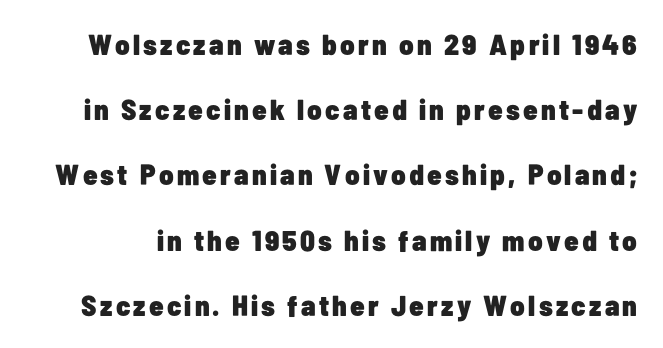
Anything drawn beneath the words? Only blank space. Each letter keeps its own natural width here, so spacing adapts to shape. Honestly, the rows look like they've been pulled way apart. Strong, thick strokes mark this as bold type. In terms of letterform style, serifs are entirely absent.
